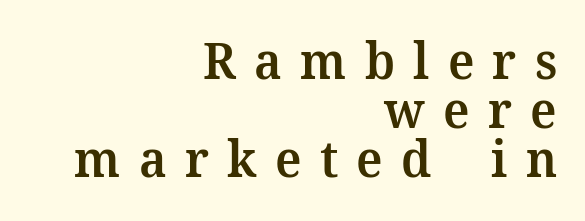
The image shows 51 px semibold serif type, upright; set right-aligned, tight line spacing (0.96x), unusually wide letter spacing (+0.36 em), not underlined; medium stroke contrast and a medium x-height.
